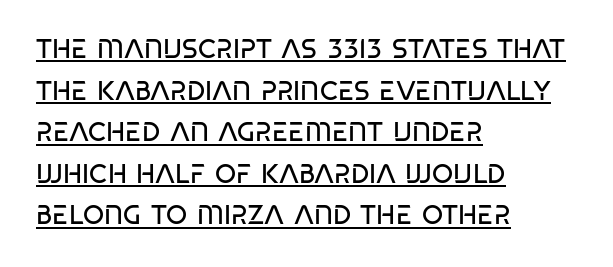
{"italic": "no", "bold": "no", "underline": "yes", "align": "left", "line_spacing": "normal", "line_spacing_ratio": 1.54, "letter_spacing": "normal", "letter_spacing_em": 0.0, "glyph_px": 27}
